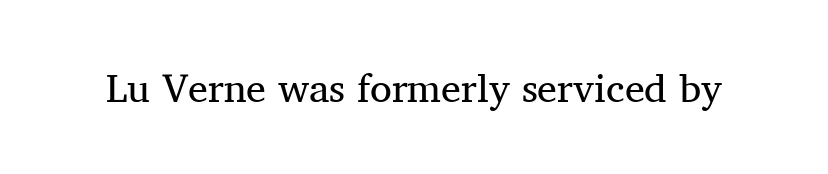
Is this a fixed-width face? No — the glyphs have proportional, varying widths. Is there any slant? The stems are plumb. No extra tracking has been applied to these lines. The characters are drawn with everyday or finer stroke widths. Unlike a clean sans, this face finishes its strokes with serifs. Beneath every word, the page is bare.
